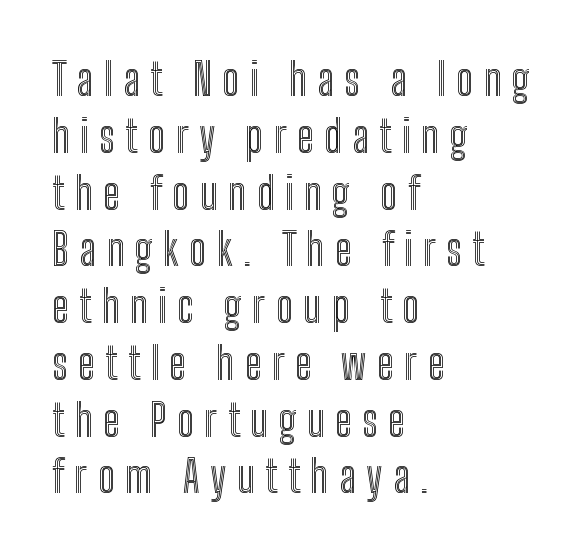
Is this a fixed-width face? No — the glyphs have proportional, varying widths. Loose tracking; the words dissolve into strings of separated letters. Anything drawn beneath the words? Only blank space. These lines stack with their left ends in a neat column.
